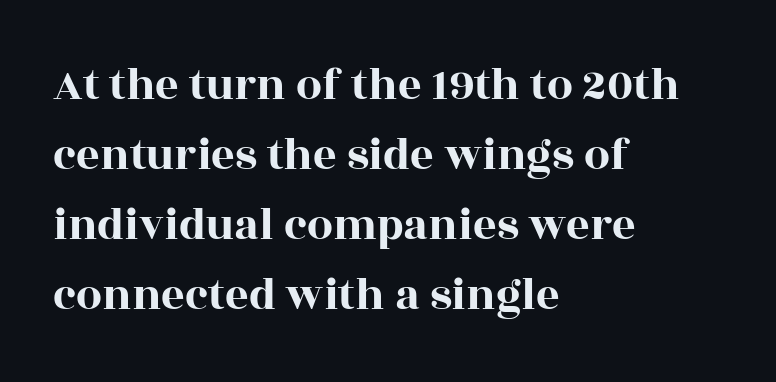
The image shows 46 px wide serif type, upright; set left-aligned, normal line spacing (1.52x), normal letter spacing, not underlined; a large x-height.
